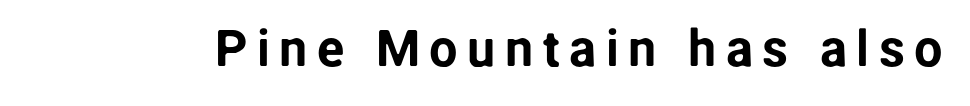
The image shows 51 px sans-serif type, upright; set not underlined; low stroke contrast and a medium x-height.
